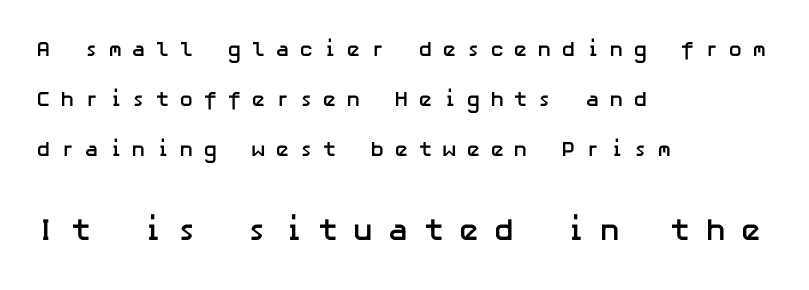
Q: Is the text bold? A: Yes.
Q: Is the text italic (slanted)? A: No, it is upright.
Q: Is the typeface a serif or a sans-serif typeface? A: Sans-serif.
Q: Is the text underlined? A: No.
Q: How is the paragraph aligned? A: Left-aligned.
Q: Is the spacing between letters normal or unusually wide? A: Unusually wide.
Q: Is the spacing between lines tight, normal or loose? A: Loose.
Q: Which block of text is set in a larger size, the first (top) or the second (bottom)? A: The second (bottom) one.
Q: Width (condensed, normal, or wide)? A: Normal.
Q: Stroke contrast? A: Low.
Q: x-height? A: Medium.
